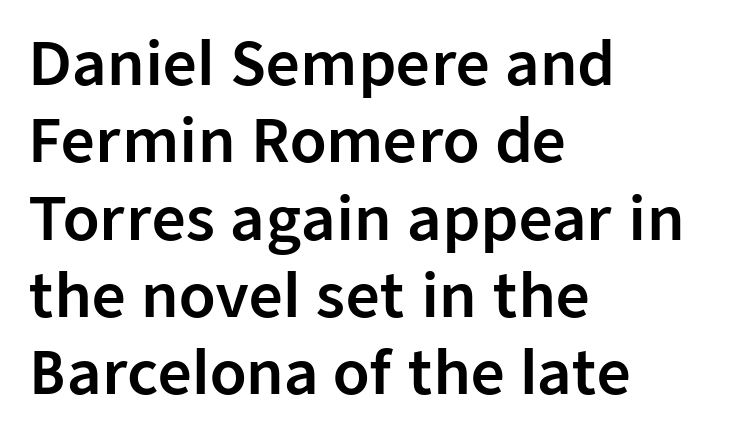
I'd call this a sans setting — the letters go barefoot. The rendering uses natural spacing where letterforms have individual widths. Posture: upright roman. Descender tails drop into unmarked territory. Baseline-to-baseline distance is the conventional proportion of letter height.
